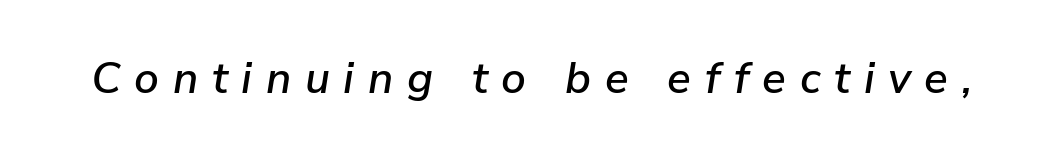
The image shows 44 px text type, italic (leaning right); set unusually wide letter spacing (+0.31 em), not underlined; low stroke contrast and a medium x-height.
